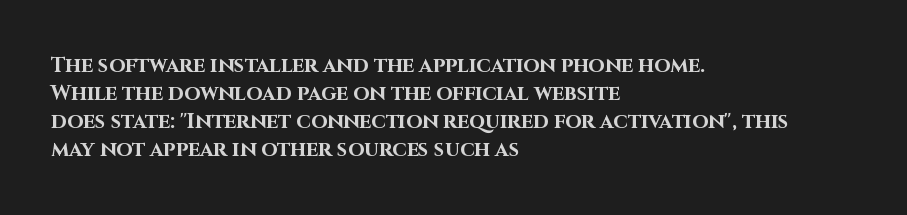
Style check: upright. Reading down the block, your eye returns to a fixed left position each line. This rendering leaves character spacing at its baseline value. Check under the words: just untouched page.
